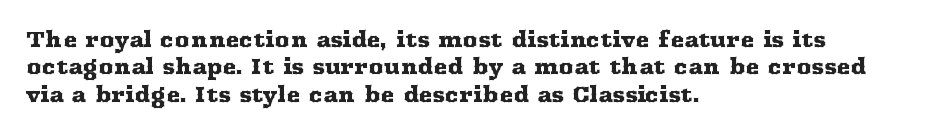
Q: Is the text italic (slanted)? A: No, it is upright.
Q: Is the text underlined? A: No.
Q: How is the paragraph aligned? A: Left-aligned.
Q: Is the spacing between letters normal or unusually wide? A: Normal.
Q: Is the spacing between lines tight, normal or loose? A: Normal.
